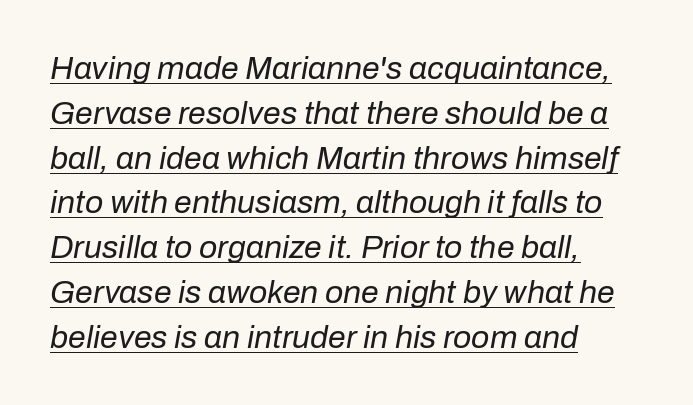
The image shows 32 px regular-weight type, italic (leaning right); set left-aligned, normal line spacing (1.4x), normal letter spacing, underlined; low stroke contrast and a medium x-height.
